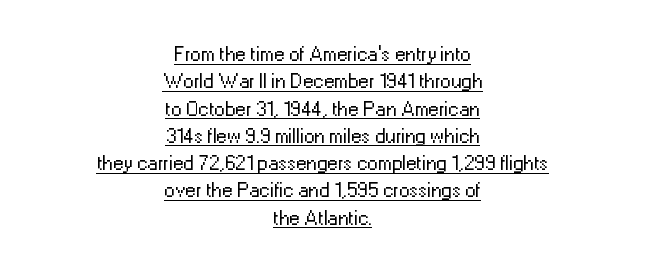
Every row of glyphs is offset so its center matches the block's center. No heavy texture on the line: the type isn't bold. In terms of leading, this rendering sits right in the middle. Has an underline been added? It has. The passage shown has conventional tracking throughout.
